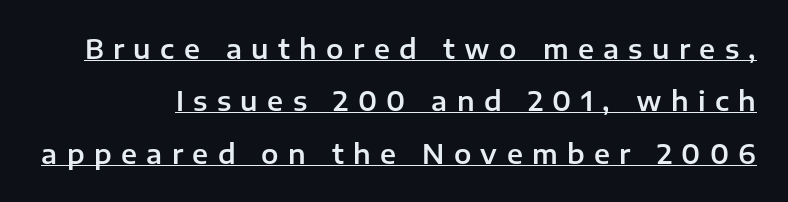
The image shows 26 px text type, upright; set loose line spacing (2.01x), unusually wide letter spacing (+0.36 em), underlined.
